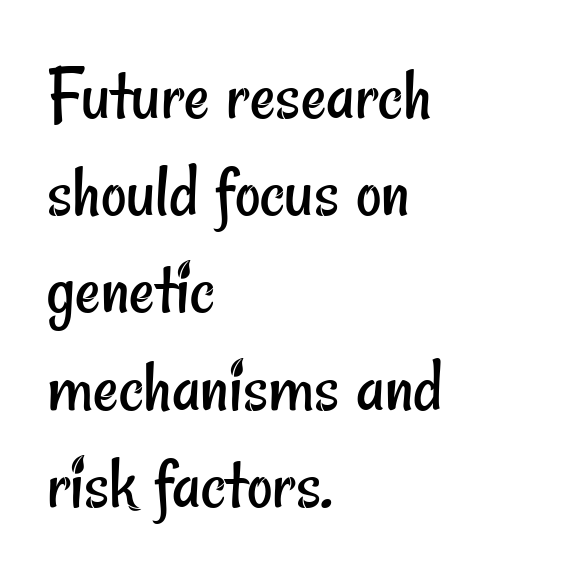
{"serif": "no", "bold": "no", "weight": "regular", "width": "condensed", "stroke_contrast": "low", "x_height": "small", "monospaced": "no", "underline": "no", "align": "left", "line_spacing_ratio": 1.23, "letter_spacing": "normal", "letter_spacing_em": 0.0, "glyph_px": 79}
